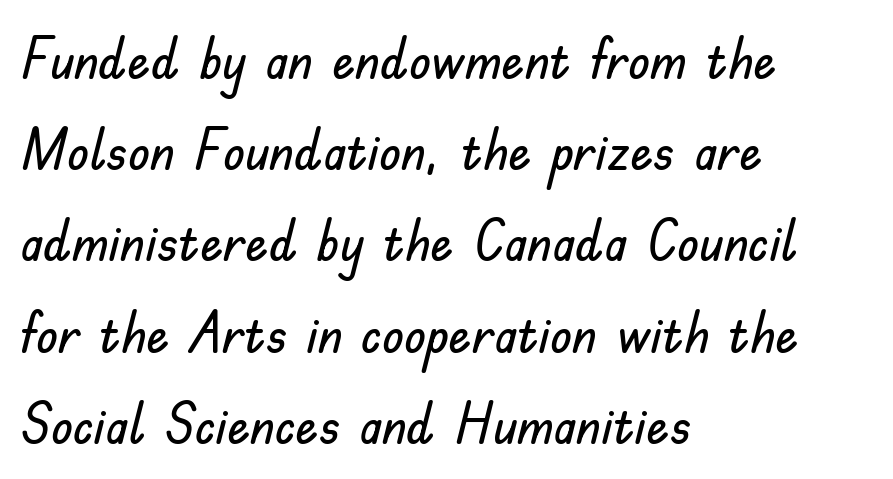
{"serif": "no", "width": "normal", "stroke_contrast": "low", "x_height": "small", "monospaced": "no", "underline": "no", "align": "left", "line_spacing": "normal", "line_spacing_ratio": 1.6, "letter_spacing": "normal", "letter_spacing_em": 0.0, "glyph_px": 57}
